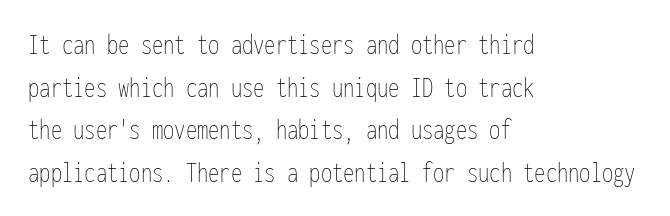
The image shows 30 px thin, condensed type, upright, monospaced; set left-aligned, normal line spacing (1.42x), normal letter spacing, not underlined; low stroke contrast and a medium x-height.
